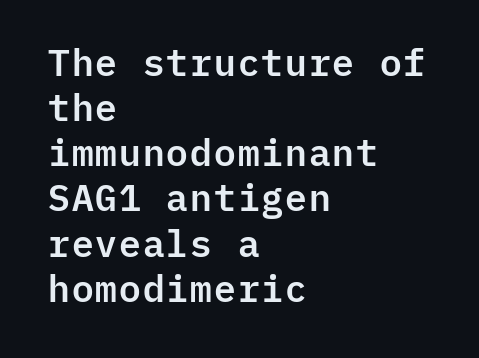
The image shows 37 px sans-serif type, upright, monospaced; set left-aligned, line spacing 1.22x, normal letter spacing, not underlined; low stroke contrast and a medium x-height.
